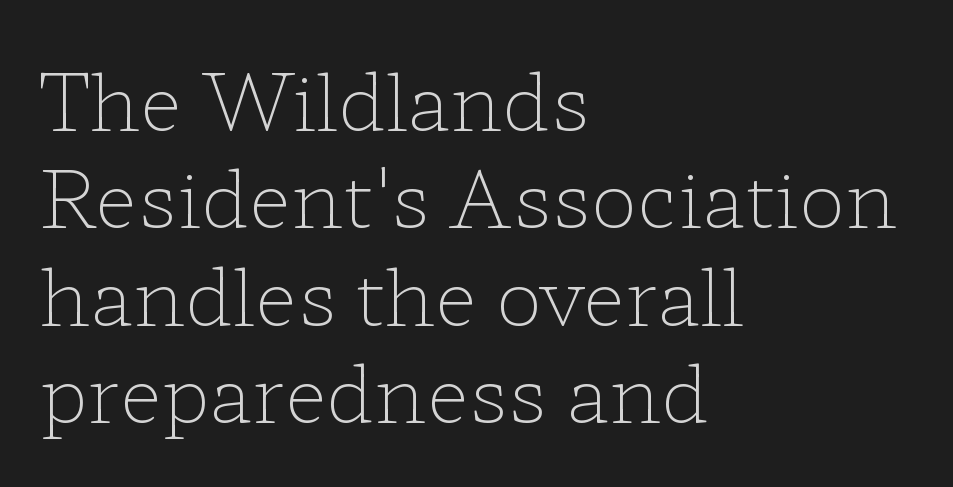
The image shows 78 px light, wide serif type, upright; set left-aligned, normal line spacing (1.25x), normal letter spacing, not underlined; low stroke contrast and a medium x-height.
